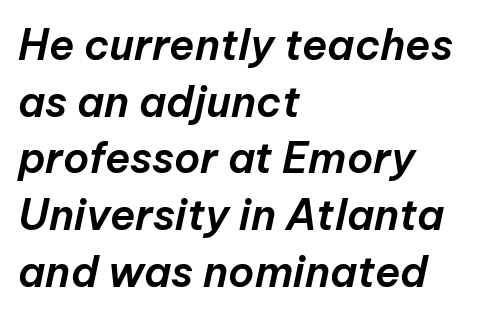
Q: Is the text italic (slanted)? A: Yes, it leans right by about 12 degrees.
Q: Is the text underlined? A: No.
Q: How is the paragraph aligned? A: Left-aligned.
Q: Is the spacing between letters normal or unusually wide? A: Normal.
Q: Is the spacing between lines tight, normal or loose? A: Normal.
Q: Width (condensed, normal, or wide)? A: Normal.
Q: Stroke contrast? A: Low.
Q: x-height? A: Medium.
Q: Monospaced? A: No.
